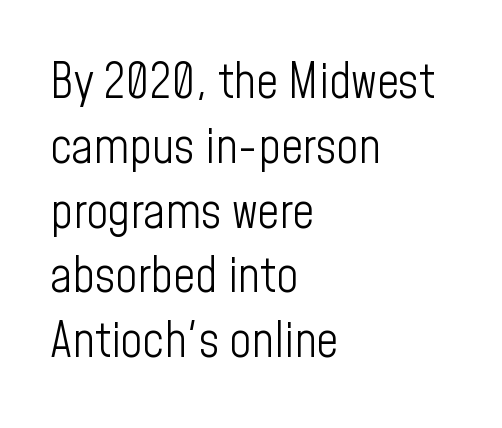
The image shows 48 px light, condensed sans-serif type, upright; set left-aligned, normal line spacing (1.35x), normal letter spacing, not underlined; low stroke contrast and a medium x-height.
